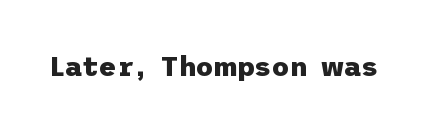
{"italic": "no", "bold": "yes", "underline": "no", "letter_spacing": "normal", "letter_spacing_em": 0.0, "glyph_px": 27}
